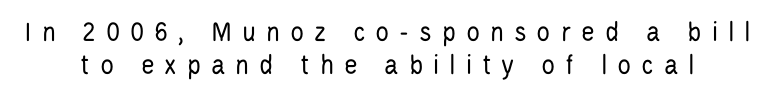
If you drew a line through each stem, it would be perfectly vertical. Baseline-to-baseline distance is barely more than the letter height. Vertical stems look standard width or narrower in stroke. This sample has the flowing, uneven cadence of proportional lettering.
